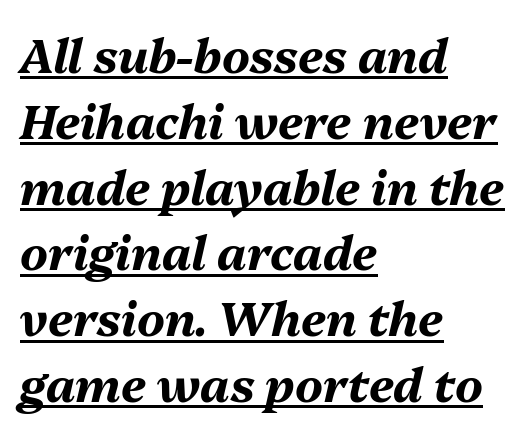
{"italic": "yes", "lean": "right", "slant_degrees": 13, "bold": "yes", "weight": "bold", "width": "normal", "stroke_contrast": "medium", "x_height": "medium", "monospaced": "no", "underline": "yes", "align": "left", "line_spacing": "normal", "line_spacing_ratio": 1.4, "letter_spacing": "normal", "letter_spacing_em": 0.0, "glyph_px": 47}
